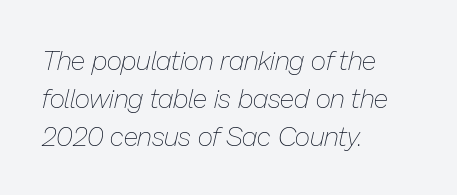
Does the lettering tilt? It does — this is italic. The characters are drawn with everyday or finer stroke widths. Descenders hang freely into open space. Glyph-to-glyph distance matches everyday printed text.
